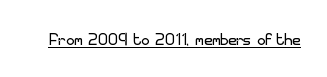
The image shows 22 px text type, upright; set normal letter spacing, underlined.
